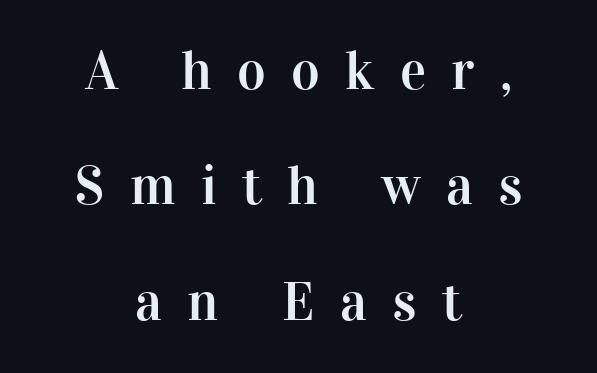
The image shows 55 px serif type, upright; set centered, loose line spacing (2.1x), unusually wide letter spacing (+0.46 em), not underlined; high stroke contrast and a medium x-height.
